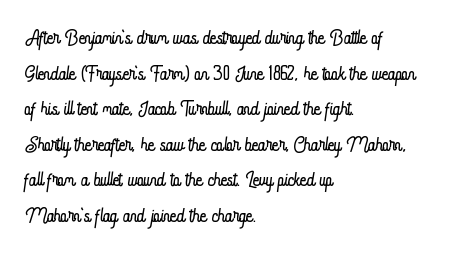
Q: Is the text bold? A: No.
Q: Is the text underlined? A: No.
Q: How is the paragraph aligned? A: Left-aligned.
Q: Is the spacing between letters normal or unusually wide? A: Normal.
Q: Is the spacing between lines tight, normal or loose? A: Normal.
Q: Width (condensed, normal, or wide)? A: Condensed.
Q: Stroke contrast? A: Low.
Q: x-height? A: Small.
Q: Monospaced? A: No.
